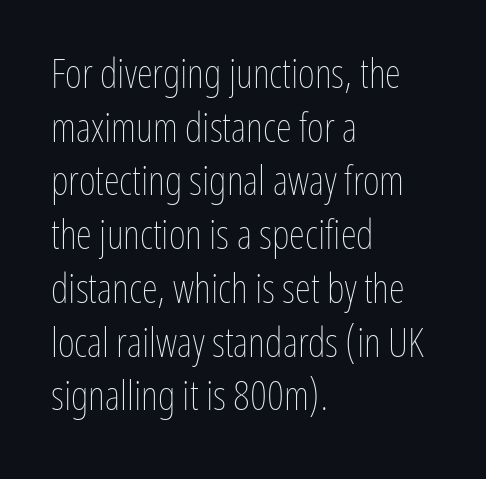
Varying glyph widths throughout — classic text-font behaviour. The letterforms sit at book weight or below. Is the letter spacing exaggerated? No — it looks like the ordinary default. It's the straight-up-and-down kind of type.
